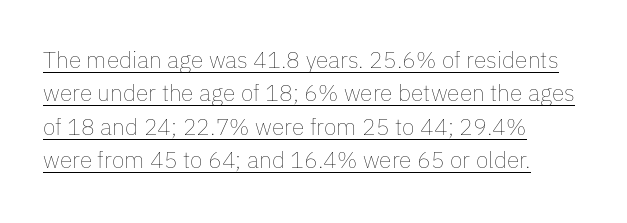
Q: Is the text bold? A: No.
Q: Is the text italic (slanted)? A: No, it is upright.
Q: Is the text underlined? A: Yes.
Q: How is the paragraph aligned? A: Left-aligned.
Q: Is the spacing between letters normal or unusually wide? A: Normal.
Q: Is the spacing between lines tight, normal or loose? A: Normal.
